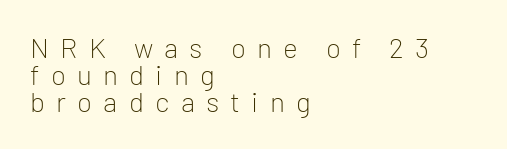
Q: Is the text bold? A: No.
Q: Is the text italic (slanted)? A: No, it is upright.
Q: Is the typeface a serif or a sans-serif typeface? A: Sans-serif.
Q: Is the text underlined? A: No.
Q: How is the paragraph aligned? A: Left-aligned.
Q: Is the spacing between letters normal or unusually wide? A: Unusually wide.
Q: Is the spacing between lines tight, normal or loose? A: Tight.
Q: Width (condensed, normal, or wide)? A: Normal.
Q: Stroke contrast? A: Low.
Q: x-height? A: Medium.
Q: Monospaced? A: No.
